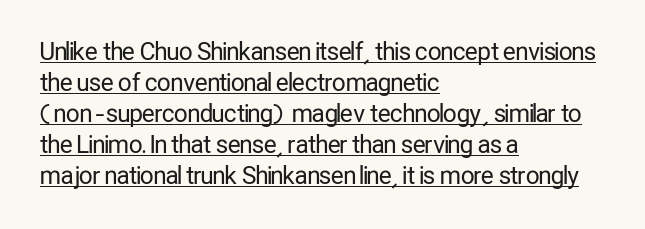
Q: Is the text bold? A: No.
Q: Is the text italic (slanted)? A: No, it is upright.
Q: Is the text underlined? A: Yes.
Q: How is the paragraph aligned? A: Left-aligned.
Q: Is the spacing between letters normal or unusually wide? A: Normal.
Q: Is the spacing between lines tight, normal or loose? A: Normal.
